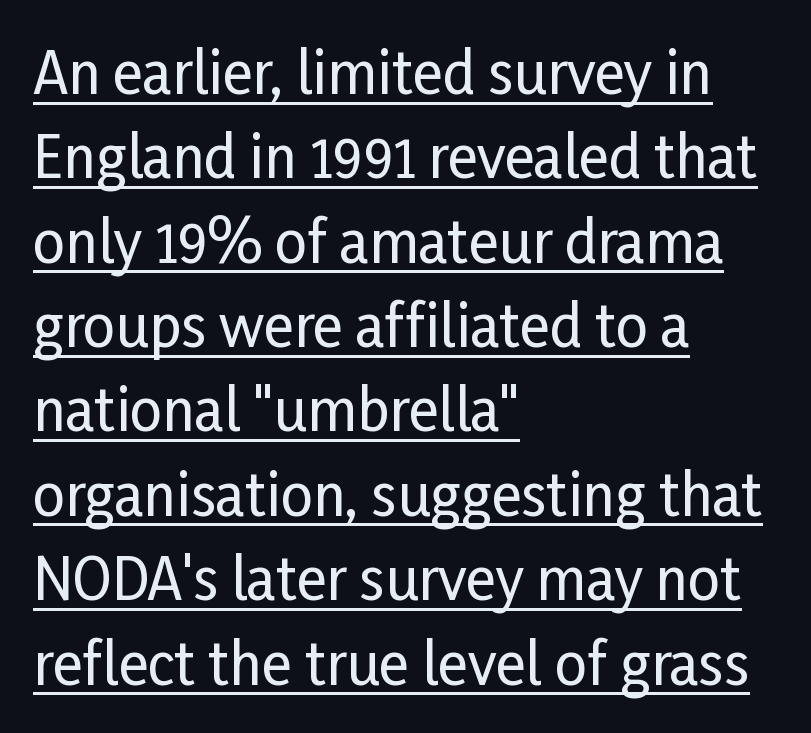
The image shows 57 px condensed sans-serif type, upright; set left-aligned, normal line spacing (1.48x), normal letter spacing, underlined; low stroke contrast and a medium x-height.
